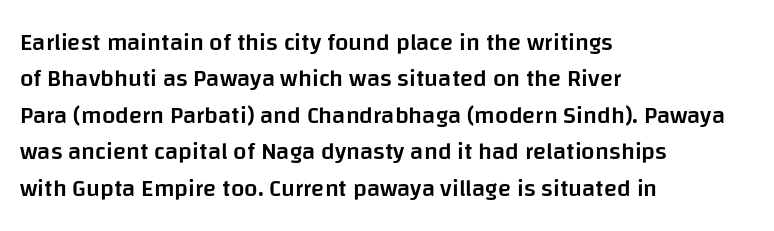
{"italic": "no", "bold": "semi", "underline": "no", "align": "left", "line_spacing": "normal", "line_spacing_ratio": 1.52, "letter_spacing": "normal", "letter_spacing_em": 0.0, "glyph_px": 24}
